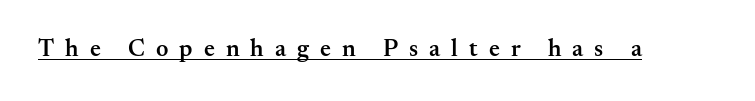
These words are printed semibold, heavier than regular yet not bold. Tall strokes in this sample are plumb rather than angled. The gaps between neighbouring characters are conspicuously large. Every word sits above its own underline.
